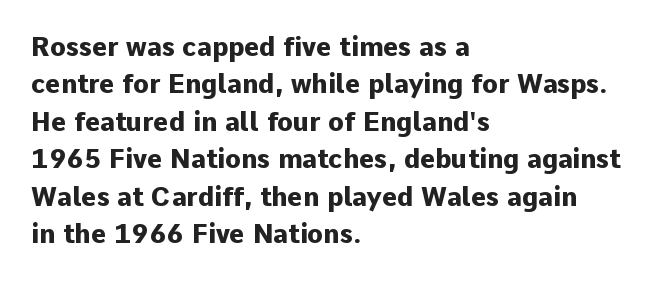
{"italic": "no", "bold": "yes", "underline": "no", "align": "left", "line_spacing": "normal", "line_spacing_ratio": 1.44, "letter_spacing": "normal", "letter_spacing_em": 0.0, "glyph_px": 26}
